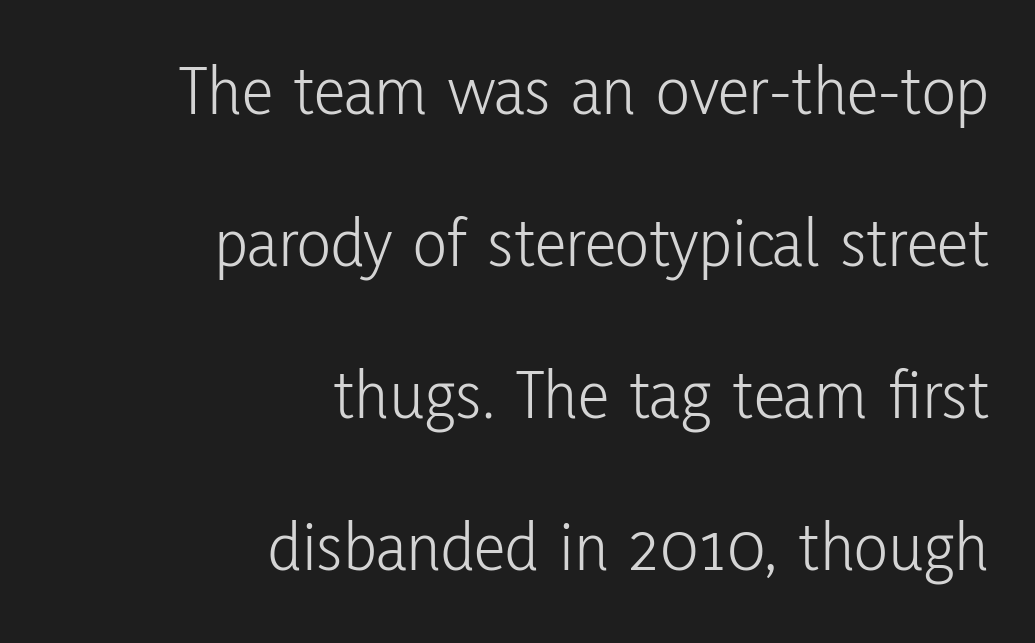
{"serif": "no", "italic": "no", "bold": "no", "weight": "light", "width": "condensed", "stroke_contrast": "low", "x_height": "medium", "monospaced": "no", "underline": "no", "align": "right", "line_spacing": "loose", "line_spacing_ratio": 2.14, "letter_spacing": "normal", "letter_spacing_em": 0.0, "glyph_px": 71}
